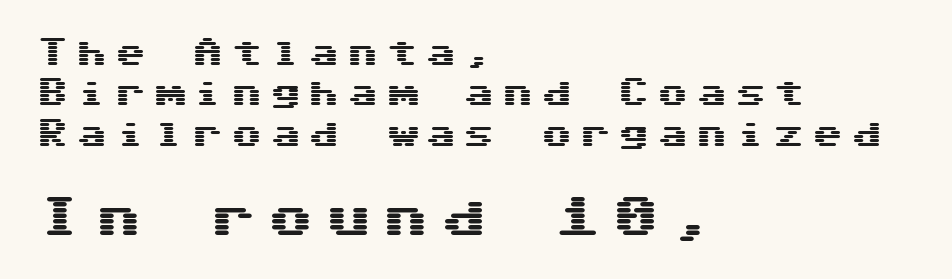
The image shows 46 px wide sans-serif type, upright; set left-aligned, normal line spacing (1.3x), unusually wide letter spacing (+0.25 em), not underlined; the second (bottom) block is 1.48x larger; medium stroke contrast and a medium x-height.
